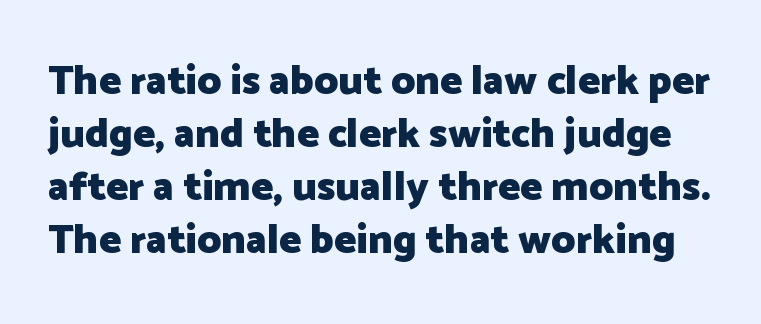
The image shows 41 px heavy sans-serif type, upright; set normal line spacing (1.29x), normal letter spacing, not underlined; low stroke contrast and a medium x-height.
